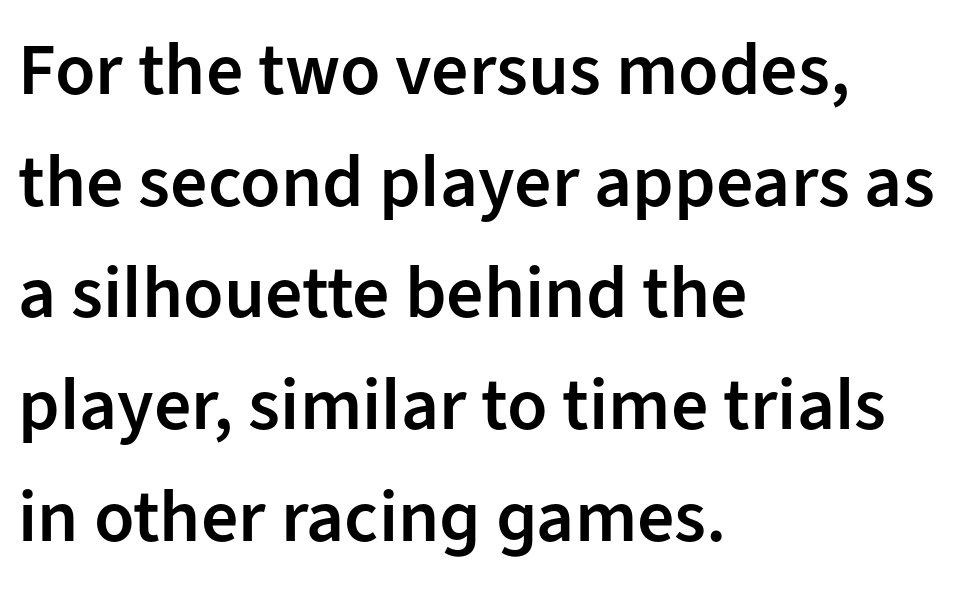
The image shows 74 px semibold sans-serif type, upright; set left-aligned, normal line spacing (1.51x), normal letter spacing, not underlined; low stroke contrast and a medium x-height.
